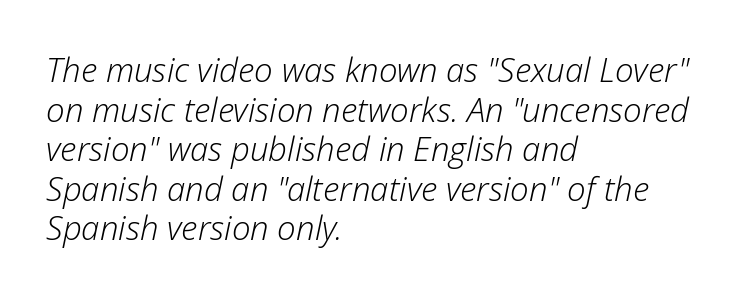
{"italic": "yes", "lean": "right", "slant_degrees": 12, "bold": "no", "weight": "light", "width": "normal", "stroke_contrast": "low", "x_height": "medium", "monospaced": "no", "underline": "no", "align": "left", "line_spacing_ratio": 1.2, "letter_spacing": "normal", "letter_spacing_em": 0.0, "glyph_px": 33}
